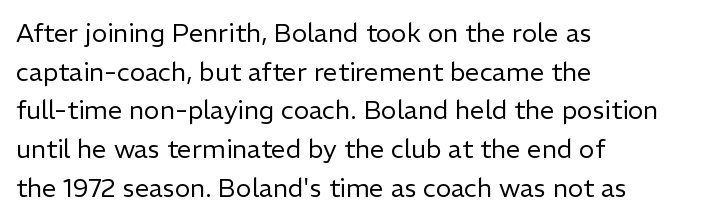
The image shows 26 px text type, upright; set left-aligned, normal line spacing (1.49x), normal letter spacing, not underlined.
